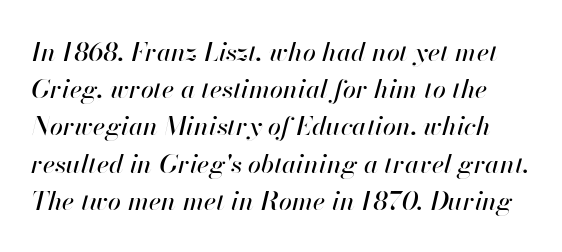
{"italic": "yes", "lean": "right", "slant_degrees": 13, "underline": "no", "line_spacing": "normal", "line_spacing_ratio": 1.43, "letter_spacing": "normal", "letter_spacing_em": 0.0, "glyph_px": 26}
